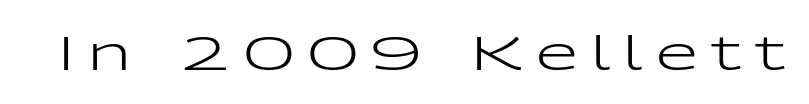
Bold? No — there's no thickening of the strokes. I'd call this a sans setting — the letters go barefoot. Does the lettering tilt? It doesn't — this is upright. This sample uses expanded letter spacing, leaving extra air between glyphs. Note the varied advance widths — an 'i' is clearly narrower than an 'm'. Type without underlining.
